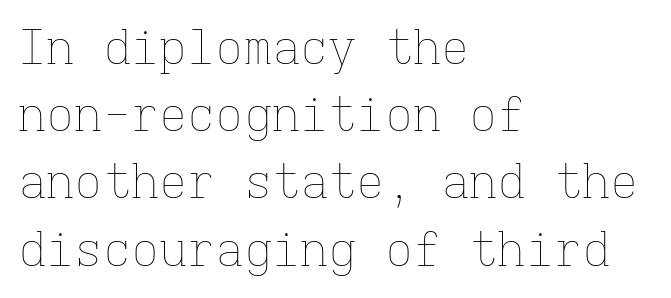
The setting favours the left margin, as ordinary paragraphs usually do. Fixed-width glyphs throughout — classic coding-font behaviour. Rendered with straight, roman letterforms. Unmarked baselines from the first word to the last. The face used here is rendered with its standard letterfit.
